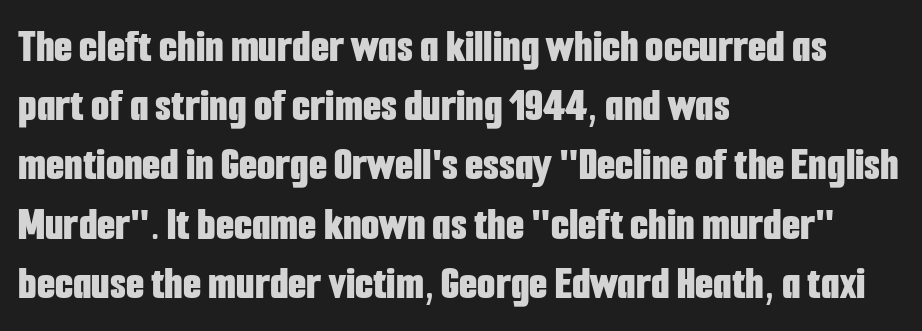
Q: Is the text bold? A: Yes.
Q: Is the text italic (slanted)? A: No, it is upright.
Q: Is the typeface a serif or a sans-serif typeface? A: Sans-serif.
Q: Is the text underlined? A: No.
Q: How is the paragraph aligned? A: Left-aligned.
Q: Is the spacing between letters normal or unusually wide? A: Normal.
Q: Is the spacing between lines tight, normal or loose? A: Normal.
Q: Width (condensed, normal, or wide)? A: Condensed.
Q: Stroke contrast? A: Low.
Q: x-height? A: Medium.
Q: Monospaced? A: No.
